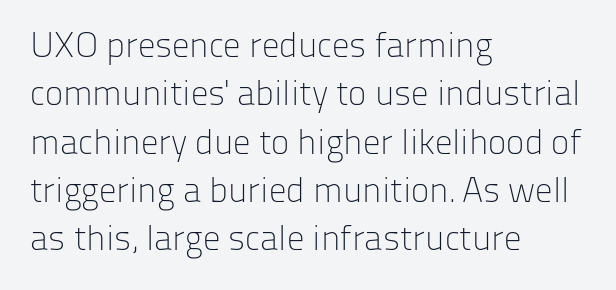
Q: Is the text bold? A: No.
Q: Is the text italic (slanted)? A: No, it is upright.
Q: Is the typeface a serif or a sans-serif typeface? A: Sans-serif.
Q: Is the text underlined? A: No.
Q: How is the paragraph aligned? A: Left-aligned.
Q: Is the spacing between letters normal or unusually wide? A: Normal.
Q: Is the spacing between lines tight, normal or loose? A: Normal.
Q: Width (condensed, normal, or wide)? A: Normal.
Q: Stroke contrast? A: Low.
Q: x-height? A: Medium.
Q: Monospaced? A: No.
